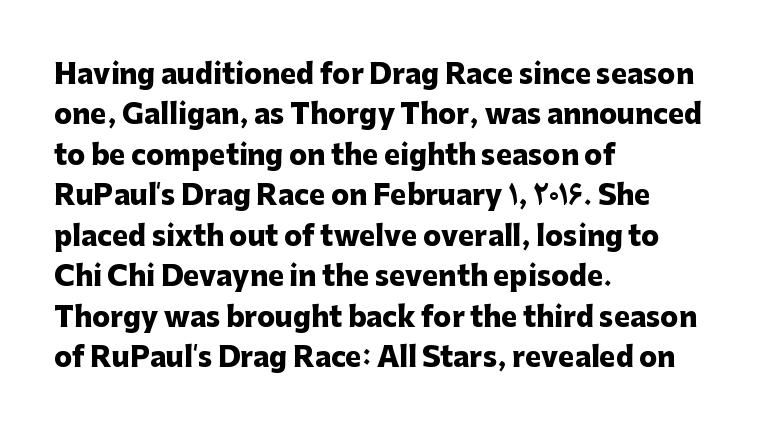
Q: Is the text bold? A: Yes.
Q: Is the text italic (slanted)? A: No, it is upright.
Q: Is the text underlined? A: No.
Q: How is the paragraph aligned? A: Left-aligned.
Q: Is the spacing between letters normal or unusually wide? A: Normal.
Q: Is the spacing between lines tight, normal or loose? A: Normal.
